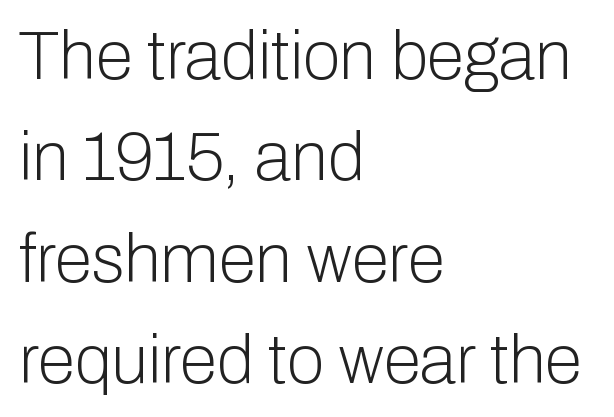
{"serif": "no", "italic": "no", "bold": "no", "weight": "light", "width": "normal", "stroke_contrast": "low", "x_height": "medium", "monospaced": "no", "underline": "no", "align": "left", "line_spacing": "normal", "line_spacing_ratio": 1.49, "letter_spacing": "normal", "letter_spacing_em": 0.0, "glyph_px": 68}
